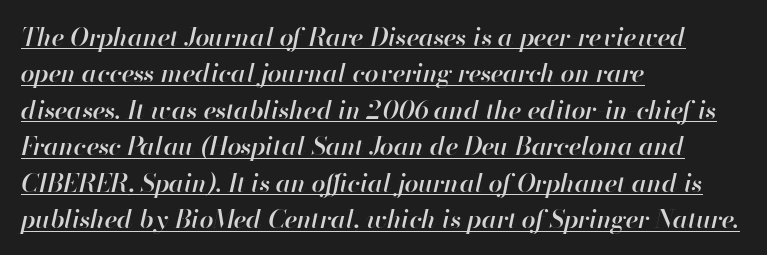
Q: Is the text bold? A: Semi-bold.
Q: Is the text italic (slanted)? A: Yes, it leans right by about 13 degrees.
Q: Is the text underlined? A: Yes.
Q: How is the paragraph aligned? A: Left-aligned.
Q: Is the spacing between letters normal or unusually wide? A: Normal.
Q: Is the spacing between lines tight, normal or loose? A: Normal.
